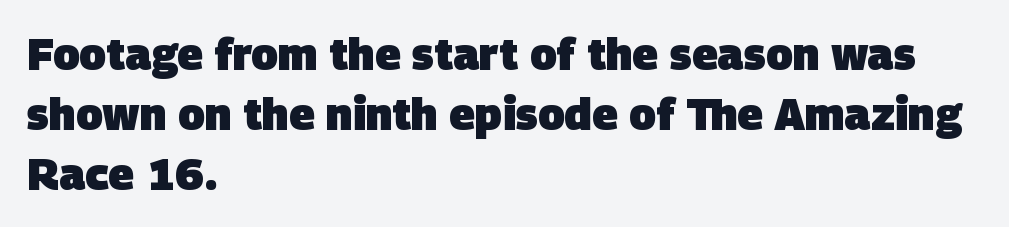
Q: Is the text bold? A: Yes.
Q: Is the typeface a serif or a sans-serif typeface? A: Sans-serif.
Q: Is the text underlined? A: No.
Q: How is the paragraph aligned? A: Left-aligned.
Q: Is the spacing between letters normal or unusually wide? A: Normal.
Q: Is the spacing between lines tight, normal or loose? A: Normal.
Q: Width (condensed, normal, or wide)? A: Normal.
Q: Stroke contrast? A: Low.
Q: x-height? A: Large.
Q: Monospaced? A: No.
